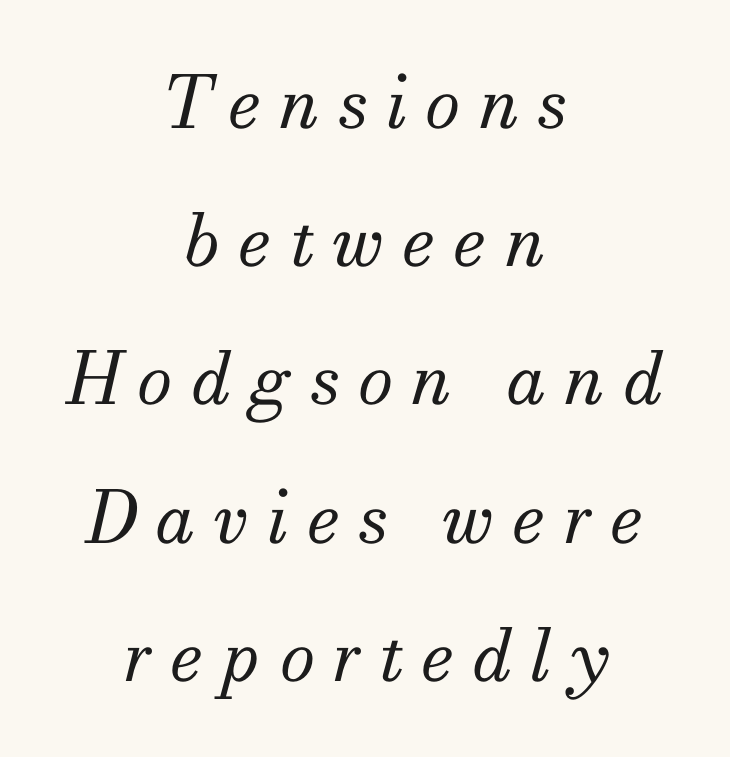
{"serif": "yes", "italic": "yes", "lean": "right", "slant_degrees": 13, "bold": "no", "weight": "regular", "width": "normal", "stroke_contrast": "medium", "x_height": "small", "monospaced": "no", "underline": "no", "align": "center", "line_spacing": "loose", "line_spacing_ratio": 1.92, "letter_spacing": "wide", "letter_spacing_em": 0.25, "glyph_px": 72}
